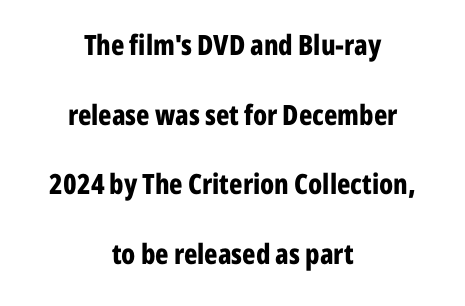
The image shows 28 px bold, condensed sans-serif type, upright; set centered, loose line spacing (2.49x), normal letter spacing, not underlined; low stroke contrast and a medium x-height.
